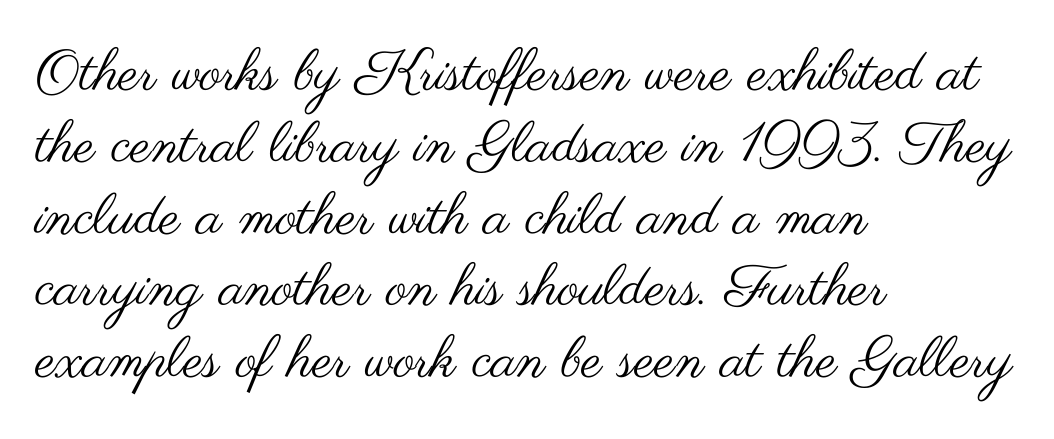
Q: Is the text bold? A: No.
Q: Is the text italic (slanted)? A: Yes.
Q: Is the typeface a serif or a sans-serif typeface? A: Sans-serif.
Q: Is the text underlined? A: No.
Q: How is the paragraph aligned? A: Left-aligned.
Q: Is the spacing between letters normal or unusually wide? A: Normal.
Q: Is the spacing between lines tight, normal or loose? A: Normal.
Q: Width (condensed, normal, or wide)? A: Wide.
Q: Stroke contrast? A: Medium.
Q: x-height? A: Small.
Q: Monospaced? A: No.
